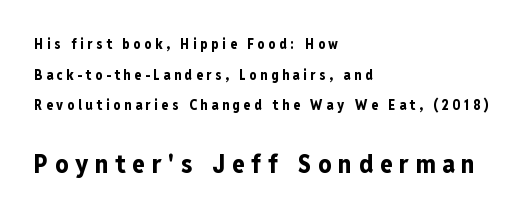
Thick stems and heavy bowls — unmistakably bold. Notice how the passage keeps a crisp vertical edge on the left only. Reading down the column, the eye jumps a long way to each next line. The gap between lines stays unmarked.
